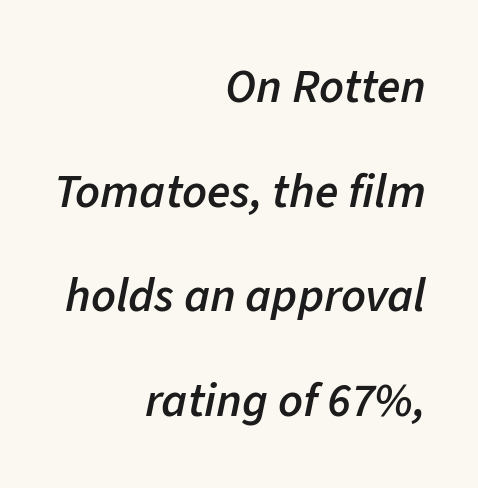
This sample uses an oblique cut, with every glyph tilted off the vertical. Check under the words: just untouched page. The typesetting leans somewhat heavy: a semibold. Glyph-to-glyph distance matches everyday printed text.
